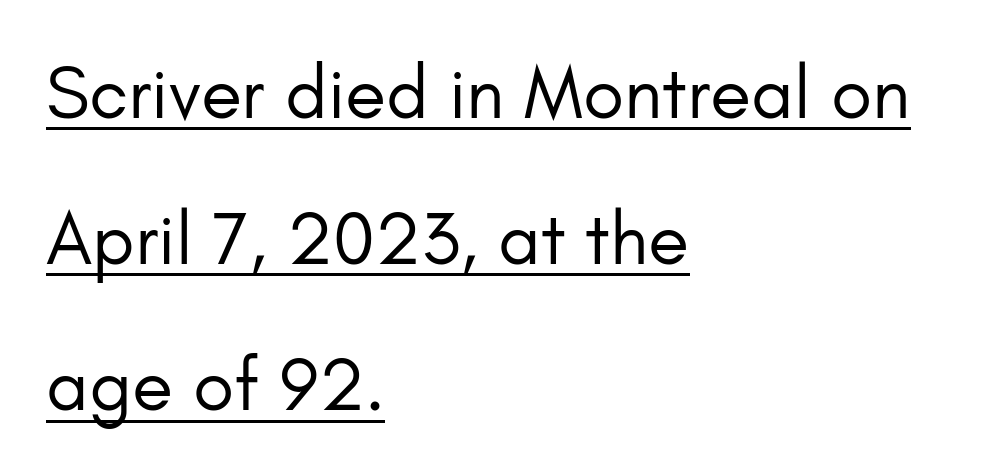
Q: Is the text bold? A: No.
Q: Is the text italic (slanted)? A: No, it is upright.
Q: Is the typeface a serif or a sans-serif typeface? A: Sans-serif.
Q: Is the text underlined? A: Yes.
Q: How is the paragraph aligned? A: Left-aligned.
Q: Is the spacing between letters normal or unusually wide? A: Normal.
Q: Is the spacing between lines tight, normal or loose? A: Loose.
Q: Width (condensed, normal, or wide)? A: Normal.
Q: Stroke contrast? A: Low.
Q: x-height? A: Small.
Q: Monospaced? A: No.
